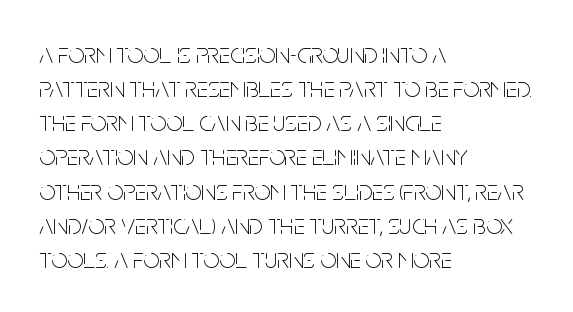
Looks like regular typesetting: each glyph gets only the width it needs. The tracking reads as untouched default to a designer's eye. Ascenders rise straight up at ninety degrees. Serifs: no, the terminals of the letterforms are clean. Layout note: lines flush left. Weight: regular or lighter.
